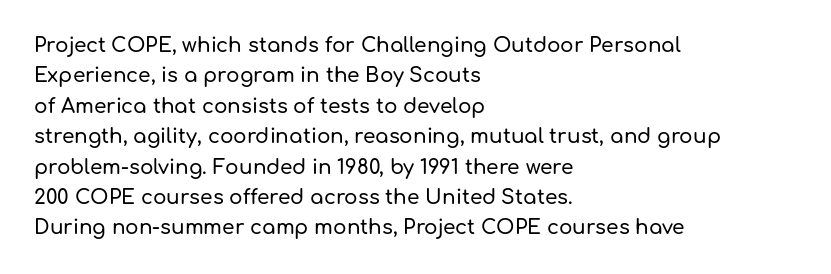
Q: Is the text italic (slanted)? A: No, it is upright.
Q: Is the text underlined? A: No.
Q: How is the paragraph aligned? A: Left-aligned.
Q: Is the spacing between letters normal or unusually wide? A: Normal.
Q: Is the spacing between lines tight, normal or loose? A: Normal.
